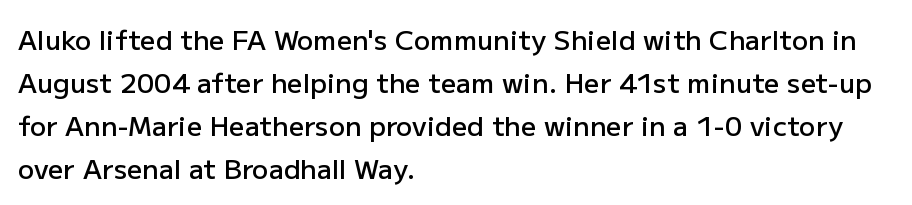
{"italic": "no", "bold": "semi", "underline": "no", "align": "left", "line_spacing": "normal", "line_spacing_ratio": 1.59, "letter_spacing": "normal", "letter_spacing_em": 0.0, "glyph_px": 27}
